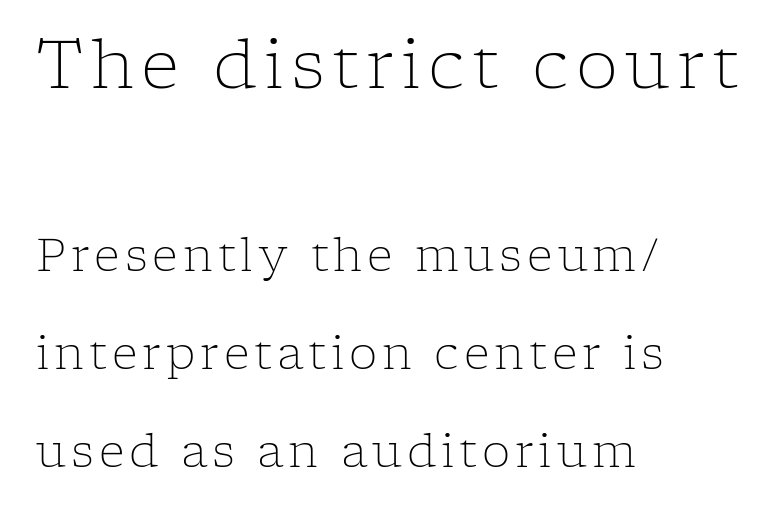
The image shows 67 px light serif type, upright; set left-aligned, loose line spacing (2.18x), not underlined; the first (top) block is 1.49x larger; low stroke contrast and a medium x-height.
